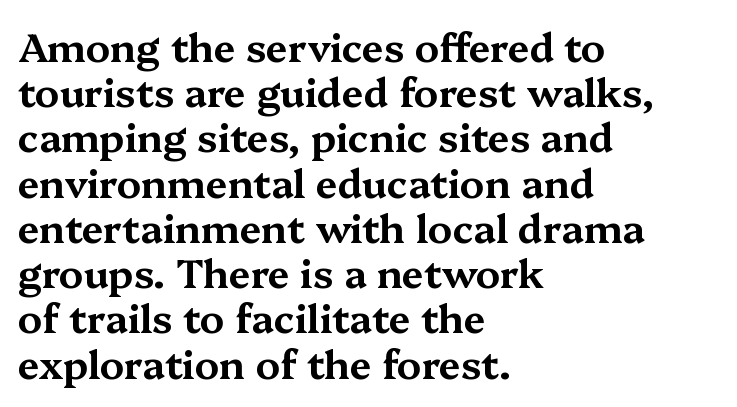
{"serif": "yes", "italic": "no", "width": "wide", "stroke_contrast": "medium", "x_height": "medium", "monospaced": "no", "underline": "no", "align": "left", "line_spacing_ratio": 1.16, "letter_spacing": "normal", "letter_spacing_em": 0.0, "glyph_px": 39}
